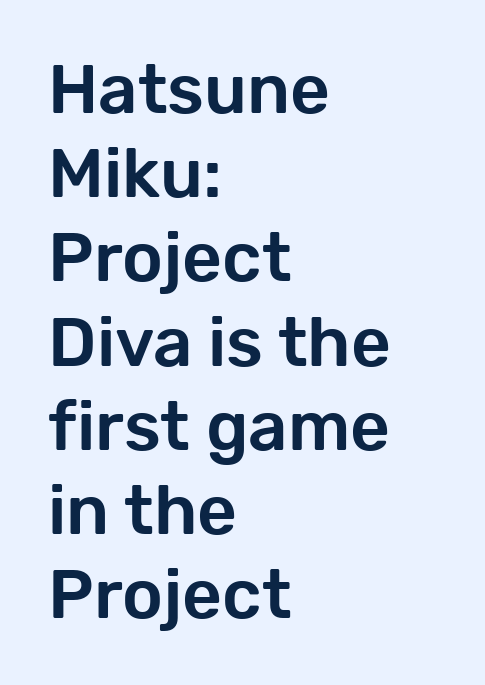
{"serif": "no", "italic": "no", "width": "normal", "stroke_contrast": "low", "x_height": "medium", "monospaced": "no", "underline": "no", "align": "left", "line_spacing_ratio": 1.22, "letter_spacing": "normal", "letter_spacing_em": 0.0, "glyph_px": 69}
